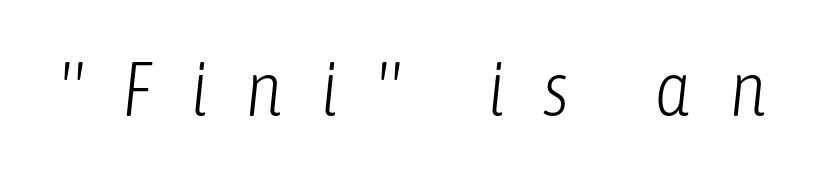
Q: Is the text bold? A: No.
Q: Is the text italic (slanted)? A: Yes, it leans right by about 6 degrees.
Q: Is the text underlined? A: No.
Q: Is the spacing between letters normal or unusually wide? A: Unusually wide.
Q: Width (condensed, normal, or wide)? A: Condensed.
Q: Stroke contrast? A: Low.
Q: x-height? A: Medium.
Q: Monospaced? A: No.
